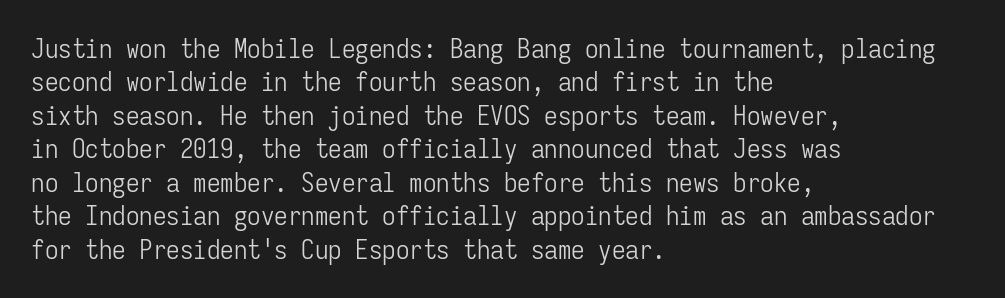
No letter is thick-stroked: the sample isn't bold. This rendering leaves character spacing at its baseline value. A bare baseline throughout the passage. Line beginnings align vertically; line endings do not. This sample uses an upright cut, with every glyph sitting square on the baseline.
